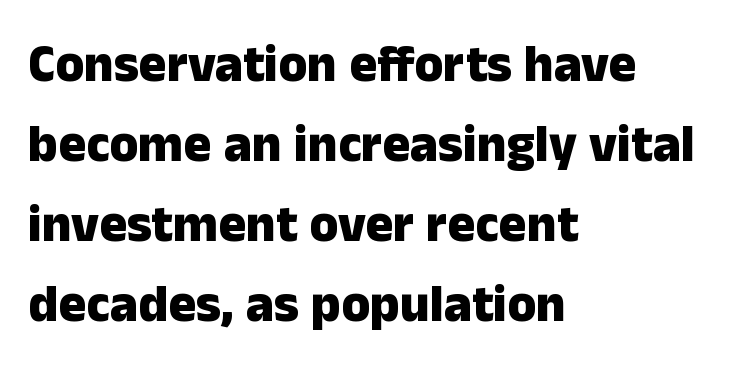
Q: Is the text bold? A: Yes.
Q: Is the text italic (slanted)? A: No, it is upright.
Q: Is the typeface a serif or a sans-serif typeface? A: Sans-serif.
Q: Is the text underlined? A: No.
Q: How is the paragraph aligned? A: Left-aligned.
Q: Is the spacing between letters normal or unusually wide? A: Normal.
Q: Is the spacing between lines tight, normal or loose? A: Normal.
Q: Width (condensed, normal, or wide)? A: Normal.
Q: Stroke contrast? A: Low.
Q: x-height? A: Medium.
Q: Monospaced? A: No.
